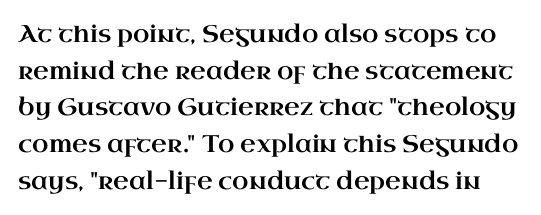
Q: Is the text italic (slanted)? A: No, it is upright.
Q: Is the text underlined? A: No.
Q: Is the spacing between letters normal or unusually wide? A: Normal.
Q: Is the spacing between lines tight, normal or loose? A: Normal.
